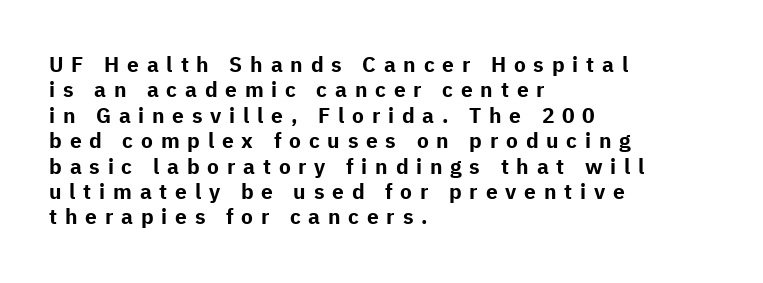
The image shows 21 px bold type, upright; set left-aligned, line spacing 1.21x, unusually wide letter spacing (+0.37 em), not underlined.
